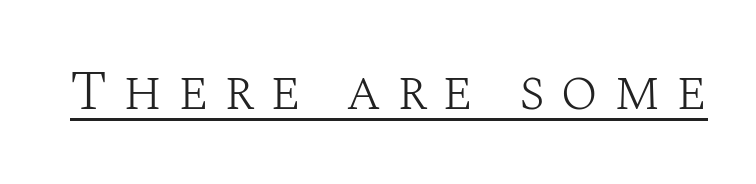
The face used here appears with an underline applied. Character widths vary here, with narrow letters taking less room than wide ones. Bold? No — there's no thickening of the strokes. A serif font was chosen for this passage. Does the lettering tilt? It doesn't — this is upright.
